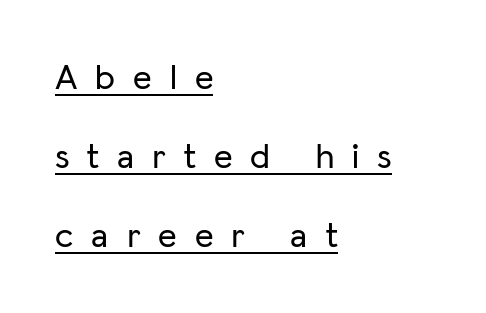
{"serif": "no", "italic": "no", "width": "normal", "stroke_contrast": "low", "x_height": "medium", "monospaced": "no", "underline": "yes", "align": "left", "line_spacing": "loose", "line_spacing_ratio": 2.2, "letter_spacing": "wide", "letter_spacing_em": 0.5, "glyph_px": 36}
